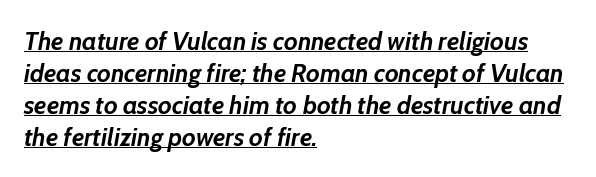
Q: Is the text bold? A: Yes.
Q: Is the text italic (slanted)? A: Yes, it leans right by about 10 degrees.
Q: Is the text underlined? A: Yes.
Q: How is the paragraph aligned? A: Left-aligned.
Q: Is the spacing between letters normal or unusually wide? A: Normal.
